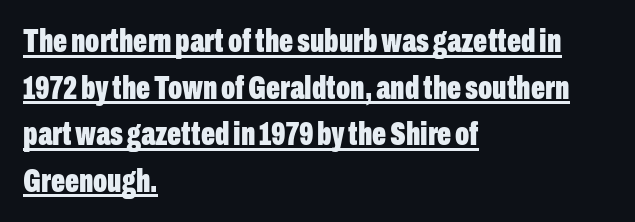
The image shows 33 px bold, condensed sans-serif type, upright; set left-aligned, normal line spacing (1.41x), normal letter spacing, underlined; low stroke contrast and a medium x-height.
